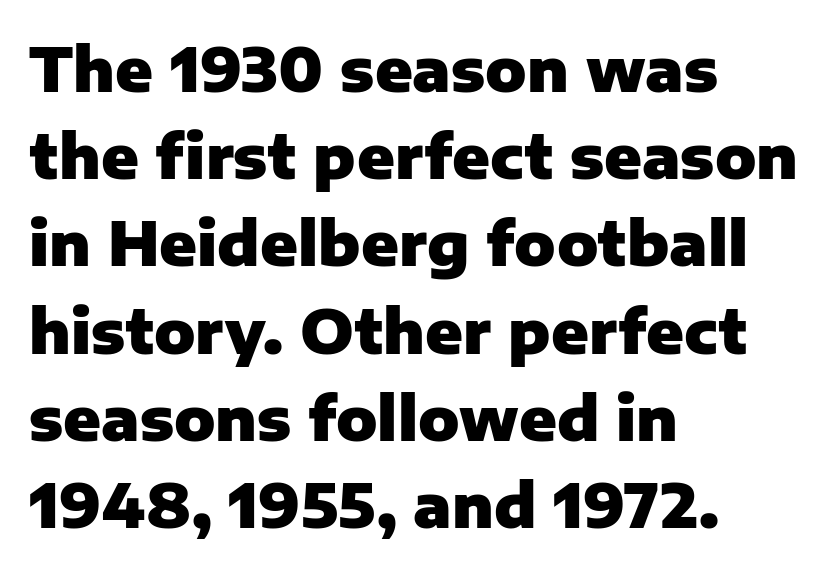
The image shows 61 px heavy sans-serif type, upright; set left-aligned, normal line spacing (1.43x), normal letter spacing, not underlined; low stroke contrast and a medium x-height.
